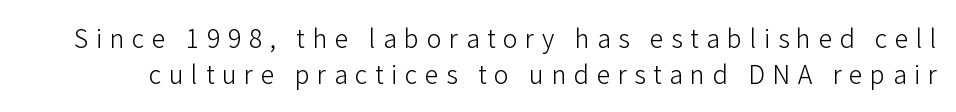
Q: Is the text bold? A: No.
Q: Is the text italic (slanted)? A: No, it is upright.
Q: Is the text underlined? A: No.
Q: Is the spacing between letters normal or unusually wide? A: Unusually wide.
Q: Is the spacing between lines tight, normal or loose? A: Normal.
